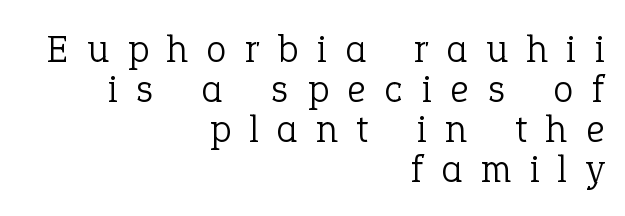
The image shows 40 px light serif type, upright; set right-aligned, tight line spacing (1.0x), unusually wide letter spacing (+0.48 em), not underlined; low stroke contrast and a medium x-height.
